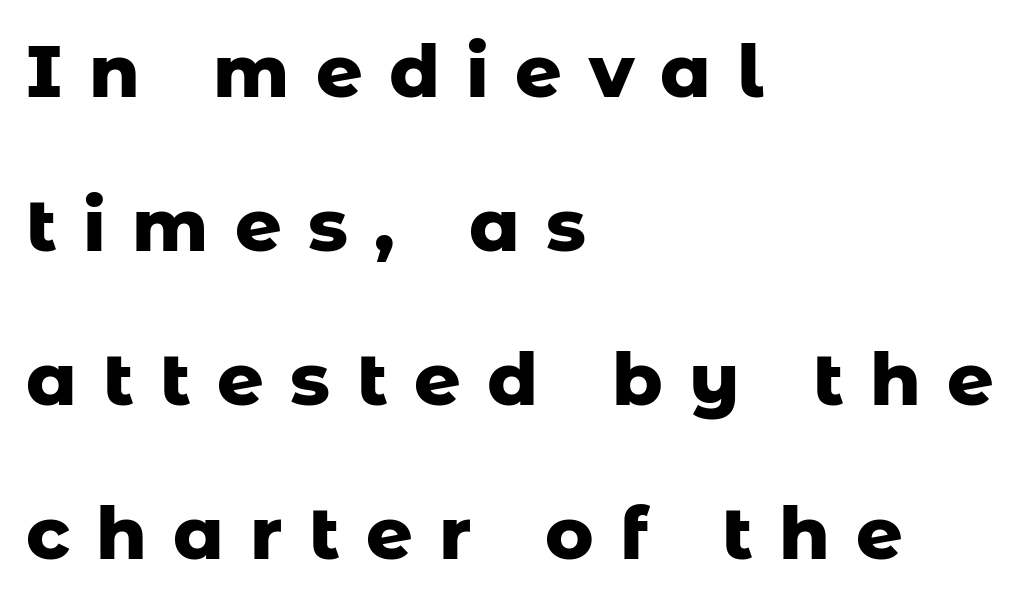
Q: Is the text bold? A: Yes.
Q: Is the text italic (slanted)? A: No, it is upright.
Q: Is the typeface a serif or a sans-serif typeface? A: Sans-serif.
Q: Is the text underlined? A: No.
Q: How is the paragraph aligned? A: Left-aligned.
Q: Is the spacing between letters normal or unusually wide? A: Unusually wide.
Q: Is the spacing between lines tight, normal or loose? A: Loose.
Q: Width (condensed, normal, or wide)? A: Normal.
Q: Stroke contrast? A: Low.
Q: x-height? A: Medium.
Q: Monospaced? A: No.
